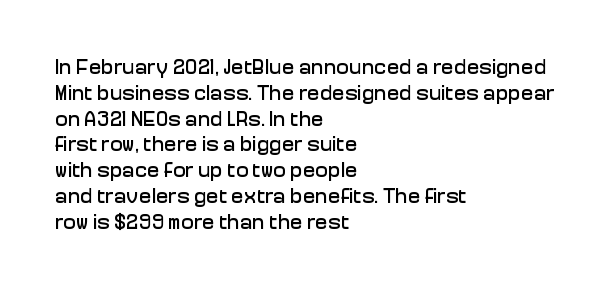
The image shows 21 px text type, upright; set left-aligned, line spacing 1.23x, normal letter spacing, not underlined.
